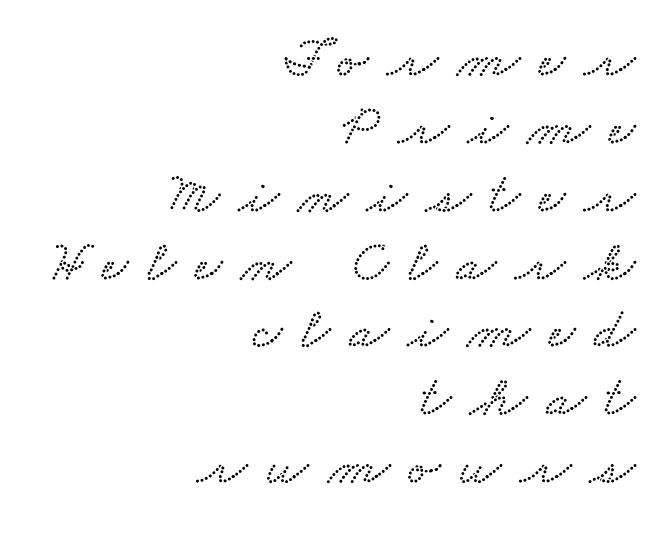
Q: Is the text underlined? A: No.
Q: How is the paragraph aligned? A: Right-aligned.
Q: Is the spacing between letters normal or unusually wide? A: Unusually wide.
Q: Width (condensed, normal, or wide)? A: Wide.
Q: Stroke contrast? A: Low.
Q: x-height? A: Small.
Q: Monospaced? A: No.
